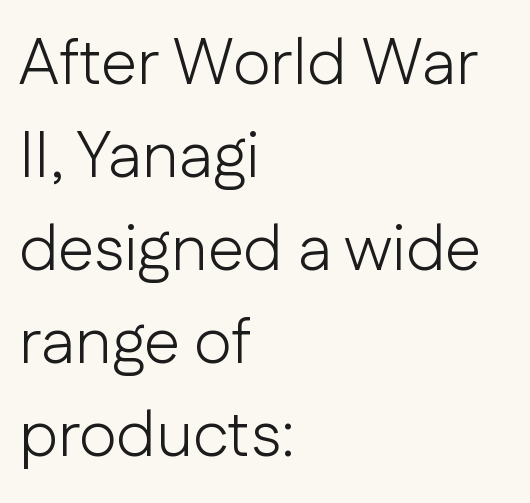
Q: Is the text bold? A: No.
Q: Is the text italic (slanted)? A: No, it is upright.
Q: Is the typeface a serif or a sans-serif typeface? A: Sans-serif.
Q: Is the text underlined? A: No.
Q: How is the paragraph aligned? A: Left-aligned.
Q: Is the spacing between letters normal or unusually wide? A: Normal.
Q: Is the spacing between lines tight, normal or loose? A: Normal.
Q: Width (condensed, normal, or wide)? A: Normal.
Q: Stroke contrast? A: Low.
Q: x-height? A: Medium.
Q: Monospaced? A: No.
